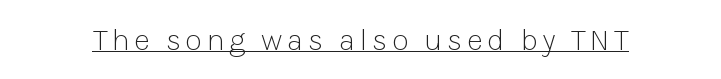
A continuous stroke trails under the words, as in a hyperlink. Each letter's strokes conclude bluntly, with no projecting serifs. Designer's note — italics off, roman on. Counters stay open thanks to moderate or lighter strokes. This sample has the flowing, uneven cadence of proportional lettering.
